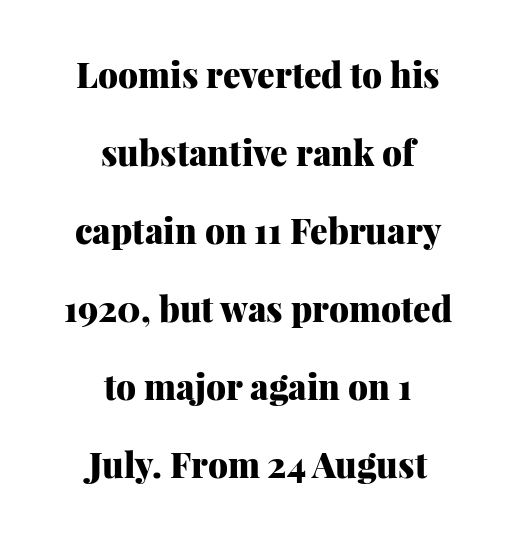
The image shows 35 px heavy serif type, upright; set centered, loose line spacing (2.23x), normal letter spacing, not underlined; medium stroke contrast and a medium x-height.
